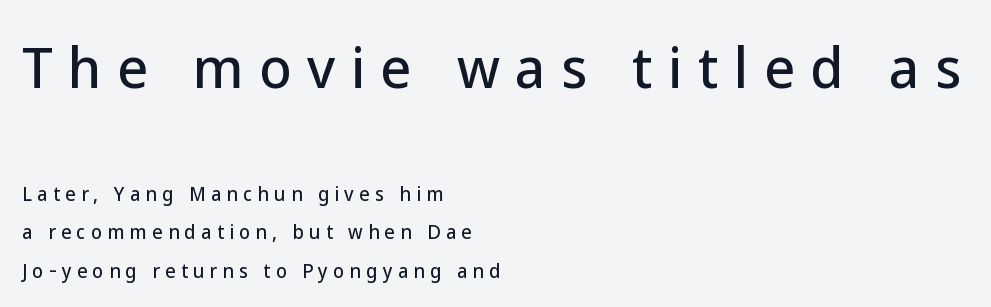
{"serif": "no", "italic": "no", "width": "normal", "stroke_contrast": "low", "x_height": "medium", "monospaced": "no", "underline": "no", "align": "left", "line_spacing": "loose", "line_spacing_ratio": 2.14, "letter_spacing": "wide", "letter_spacing_em": 0.29, "larger_block": "first", "size_ratio": 2.94, "glyph_px": 53}
